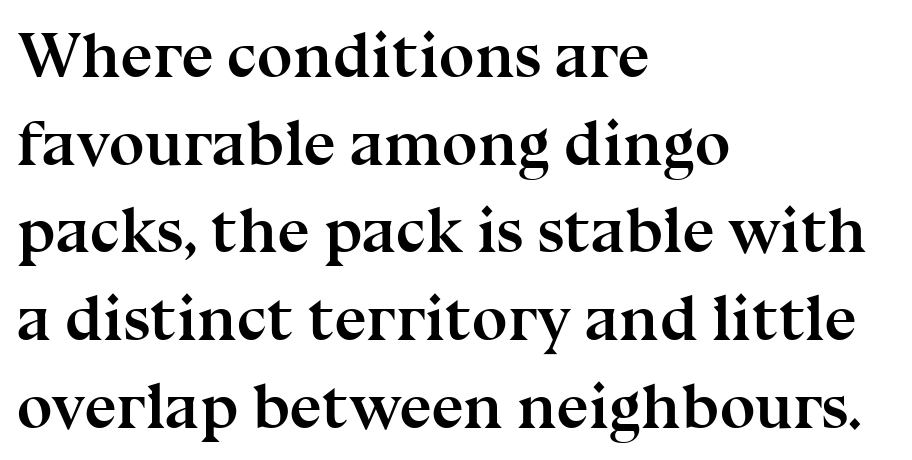
{"serif": "yes", "italic": "no", "bold": "yes", "weight": "semibold", "width": "normal", "stroke_contrast": "medium", "x_height": "medium", "monospaced": "no", "underline": "no", "align": "left", "line_spacing": "normal", "line_spacing_ratio": 1.37, "letter_spacing": "normal", "letter_spacing_em": 0.0, "glyph_px": 64}
